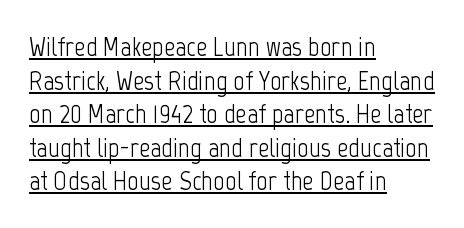
{"serif": "no", "italic": "no", "bold": "no", "weight": "light", "width": "condensed", "stroke_contrast": "low", "x_height": "medium", "monospaced": "no", "underline": "yes", "align": "left", "line_spacing_ratio": 1.2, "letter_spacing": "normal", "letter_spacing_em": 0.0, "glyph_px": 28}
